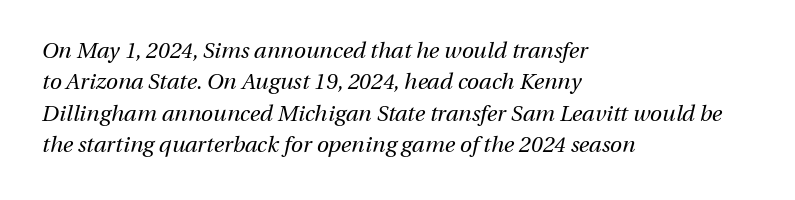
The image shows 22 px text type, italic (leaning right); set left-aligned, normal line spacing (1.43x), normal letter spacing, not underlined.
